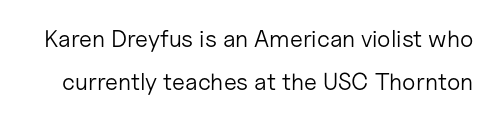
The image shows 24 px text type, upright; set line spacing 1.81x, normal letter spacing, not underlined.
